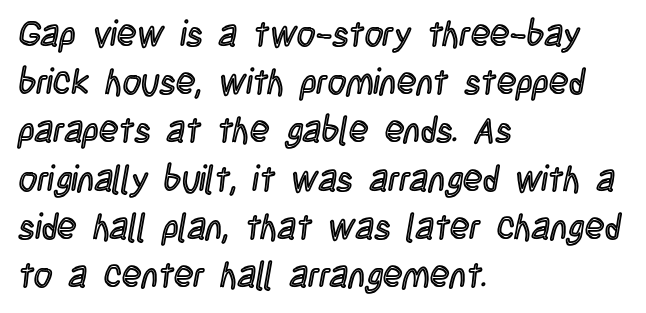
The paragraph has a hard left edge and a soft right edge. Leading: standard. Each row of text sits above clean, open space.
